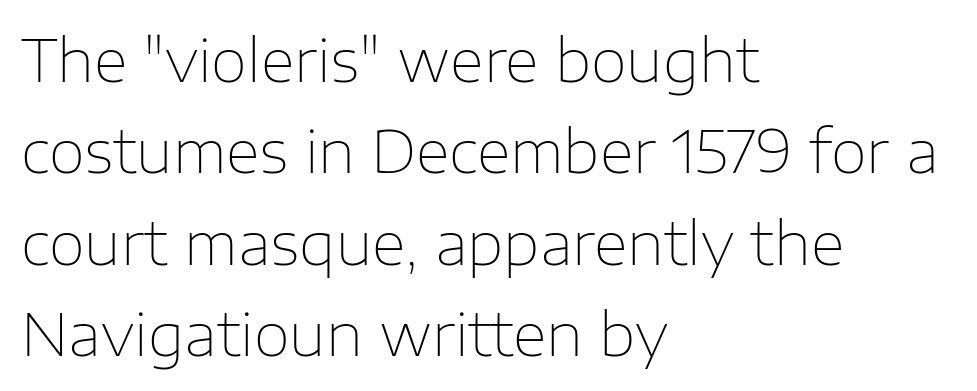
Q: Is the text bold? A: No.
Q: Is the text italic (slanted)? A: No, it is upright.
Q: Is the typeface a serif or a sans-serif typeface? A: Sans-serif.
Q: Is the text underlined? A: No.
Q: How is the paragraph aligned? A: Left-aligned.
Q: Is the spacing between letters normal or unusually wide? A: Normal.
Q: Is the spacing between lines tight, normal or loose? A: Normal.
Q: Width (condensed, normal, or wide)? A: Normal.
Q: Stroke contrast? A: Low.
Q: x-height? A: Medium.
Q: Monospaced? A: No.
